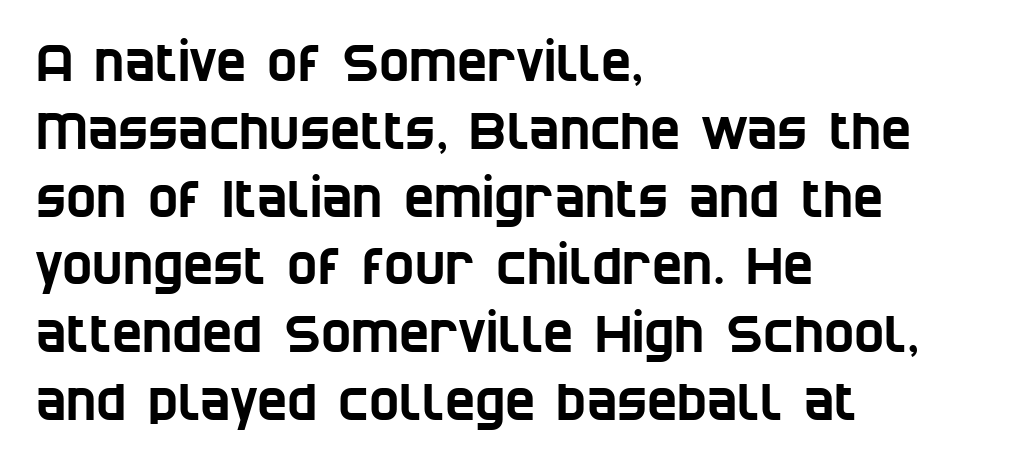
{"serif": "no", "width": "condensed", "stroke_contrast": "low", "x_height": "large", "monospaced": "no", "underline": "no", "align": "left", "line_spacing": "normal", "line_spacing_ratio": 1.33, "letter_spacing": "normal", "letter_spacing_em": 0.0, "glyph_px": 51}
